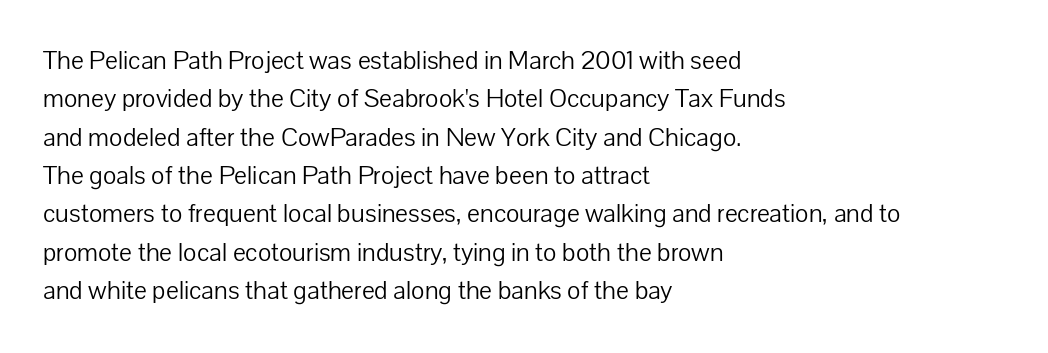
Q: Is the text bold? A: No.
Q: Is the text italic (slanted)? A: No, it is upright.
Q: Is the text underlined? A: No.
Q: How is the paragraph aligned? A: Left-aligned.
Q: Is the spacing between letters normal or unusually wide? A: Normal.
Q: Is the spacing between lines tight, normal or loose? A: Normal.
